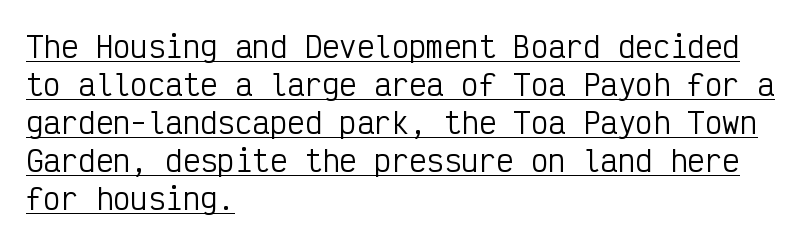
{"serif": "no", "italic": "no", "bold": "no", "weight": "regular", "width": "condensed", "stroke_contrast": "low", "x_height": "medium", "monospaced": "yes", "underline": "yes", "align": "left", "line_spacing": "normal", "line_spacing_ratio": 1.31, "letter_spacing": "normal", "letter_spacing_em": 0.0, "glyph_px": 29}
